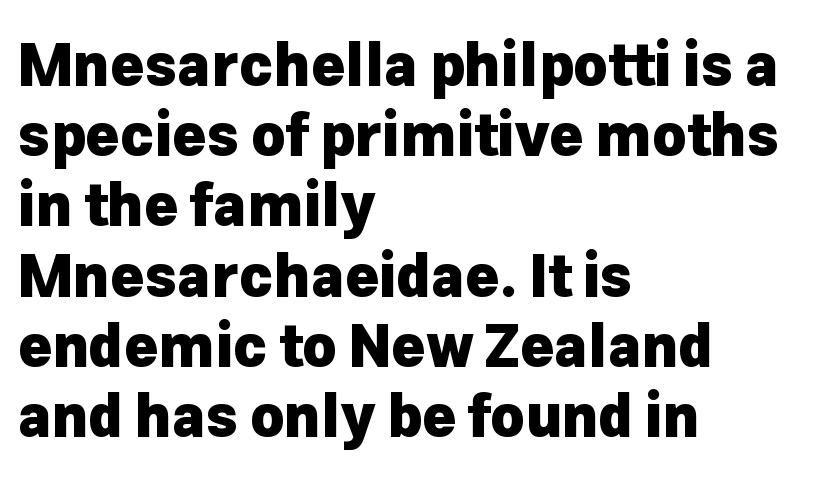
The image shows 58 px heavy sans-serif type, upright; set left-aligned, line spacing 1.21x, normal letter spacing, not underlined; low stroke contrast and a medium x-height.
